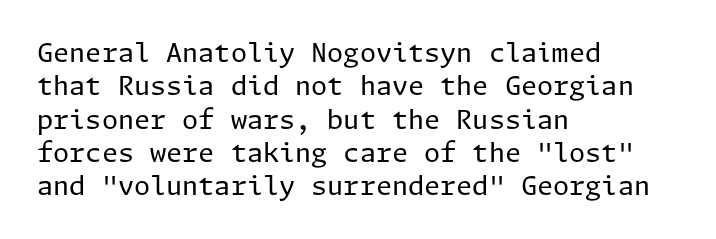
{"italic": "no", "bold": "no", "underline": "no", "align": "left", "line_spacing": "normal", "line_spacing_ratio": 1.28, "letter_spacing": "normal", "letter_spacing_em": 0.0, "glyph_px": 26}
